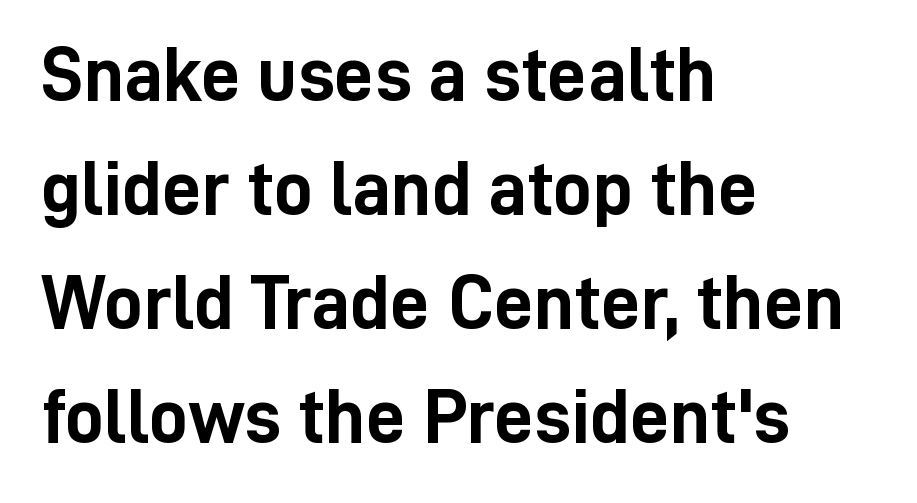
The image shows 78 px semibold, condensed sans-serif type, upright; set left-aligned, normal line spacing (1.46x), normal letter spacing, not underlined; low stroke contrast and a medium x-height.
